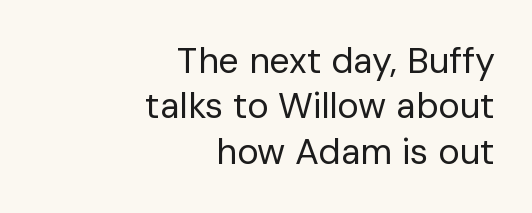
{"serif": "no", "italic": "no", "bold": "no", "weight": "regular", "width": "normal", "stroke_contrast": "low", "x_height": "medium", "monospaced": "no", "underline": "no", "align": "right", "line_spacing": "normal", "line_spacing_ratio": 1.26, "letter_spacing": "normal", "letter_spacing_em": 0.0, "glyph_px": 36}
